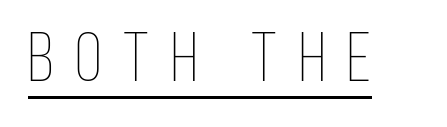
Q: Is the text bold? A: No.
Q: Is the text italic (slanted)? A: No, it is upright.
Q: Is the text underlined? A: Yes.
Q: Is the spacing between letters normal or unusually wide? A: Unusually wide.
Q: Width (condensed, normal, or wide)? A: Condensed.
Q: Stroke contrast? A: Low.
Q: x-height? A: Large.
Q: Monospaced? A: No.
